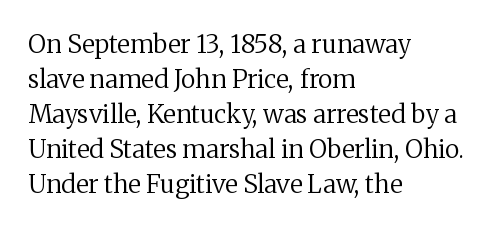
{"italic": "no", "bold": "no", "underline": "no", "align": "left", "line_spacing": "normal", "line_spacing_ratio": 1.4, "letter_spacing": "normal", "letter_spacing_em": 0.0, "glyph_px": 25}
